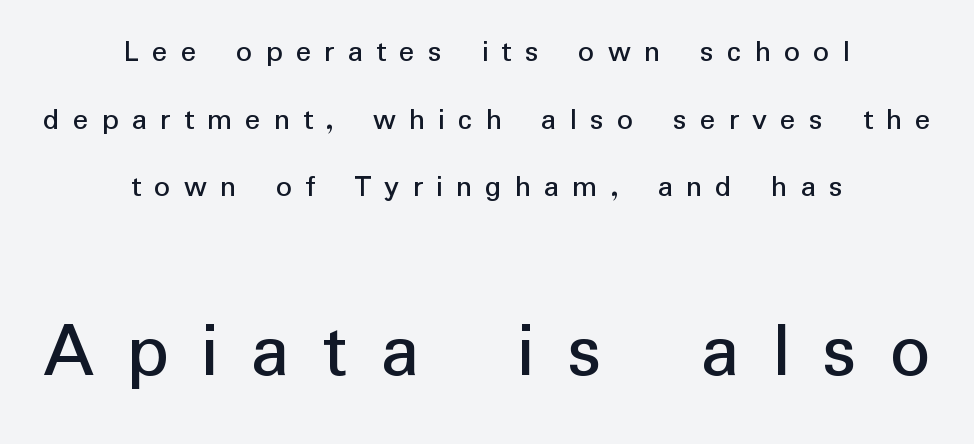
The image shows 80 px regular-weight sans-serif type, upright; set centered, loose line spacing (2.11x), unusually wide letter spacing (+0.41 em), not underlined; the second (bottom) block is 2.5x larger; low stroke contrast and a medium x-height.
